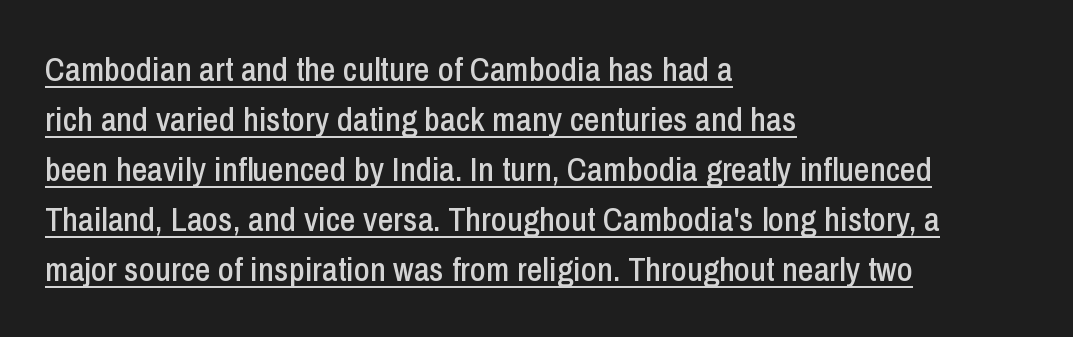
{"serif": "no", "italic": "no", "width": "condensed", "stroke_contrast": "low", "x_height": "medium", "monospaced": "no", "underline": "yes", "align": "left", "line_spacing": "normal", "line_spacing_ratio": 1.47, "letter_spacing": "normal", "letter_spacing_em": 0.0, "glyph_px": 34}
